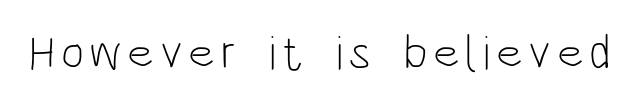
{"serif": "no", "italic": "no", "bold": "no", "weight": "light", "width": "condensed", "stroke_contrast": "low", "x_height": "large", "monospaced": "no", "underline": "no", "glyph_px": 49}
